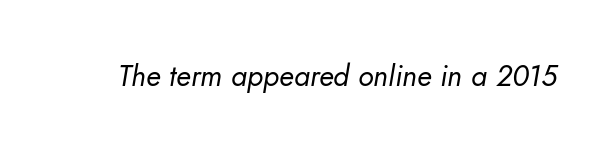
{"italic": "yes", "lean": "right", "slant_degrees": 10, "bold": "no", "weight": "regular", "width": "normal", "stroke_contrast": "low", "x_height": "small", "monospaced": "no", "underline": "no", "letter_spacing": "normal", "letter_spacing_em": 0.0, "glyph_px": 29}
